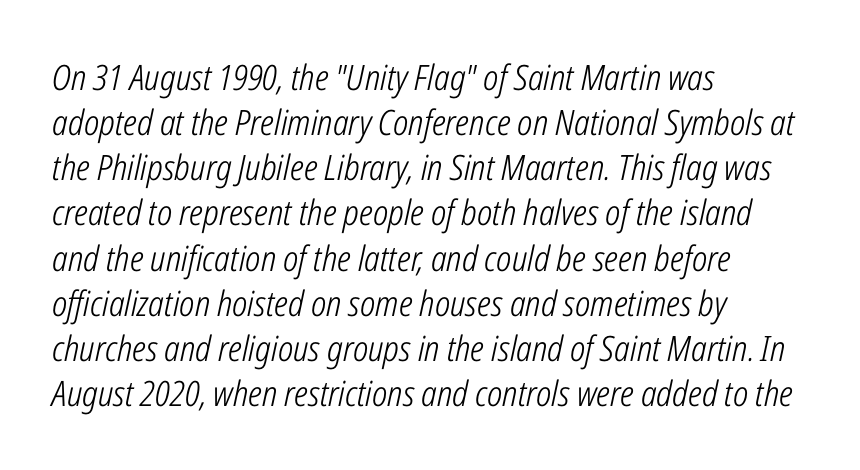
Do the characters align in a grid? No, the font is proportional. Nothing unusual about the tracking: characters are spaced as the font intends. Descenders are the only things crossing below the line. The font sits on the lighter half of the weight spectrum, regular included. Interline gaps are of average width in this sample.
